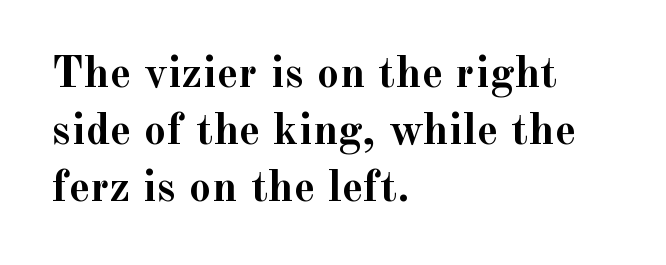
Q: Is the text bold? A: Yes.
Q: Is the text italic (slanted)? A: No, it is upright.
Q: Is the typeface a serif or a sans-serif typeface? A: Serif.
Q: Is the text underlined? A: No.
Q: How is the paragraph aligned? A: Left-aligned.
Q: Is the spacing between letters normal or unusually wide? A: Normal.
Q: Is the spacing between lines tight, normal or loose? A: Normal.
Q: Width (condensed, normal, or wide)? A: Normal.
Q: x-height? A: Small.
Q: Monospaced? A: No.
